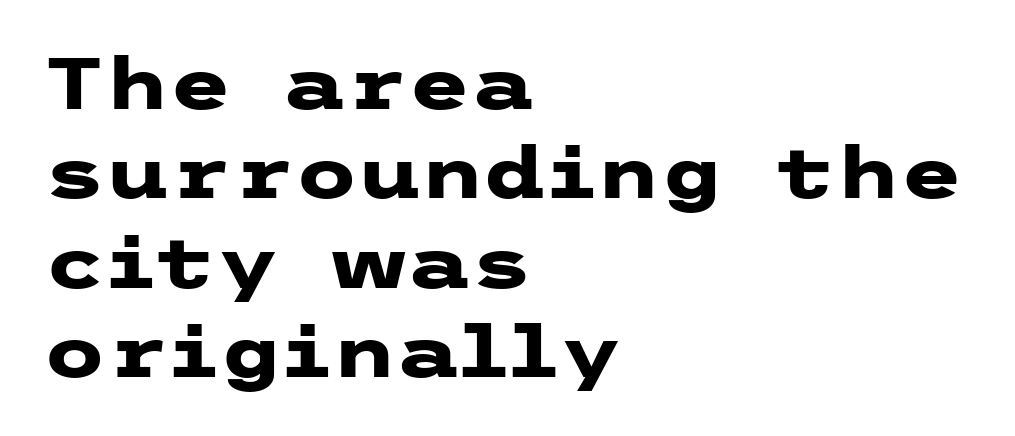
The image shows 72 px heavy, wide sans-serif type, upright; set left-aligned, line spacing 1.24x, normal letter spacing, not underlined; low stroke contrast and a medium x-height.
